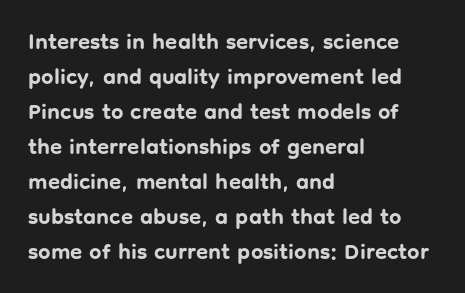
Horizontal bands of white between lines are of average thickness. The rendering keeps characters at their native spacing. Line beginnings align vertically; line endings do not. The font is running at its bold setting. No italicization has been applied; the sample stays upright.
